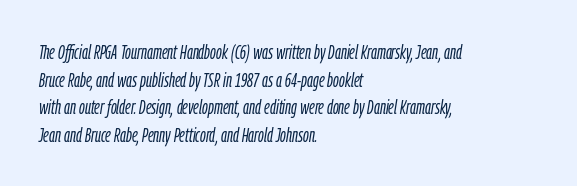
The image shows 20 px text type, italic (leaning right); set left-aligned, normal line spacing (1.38x), normal letter spacing, not underlined.
